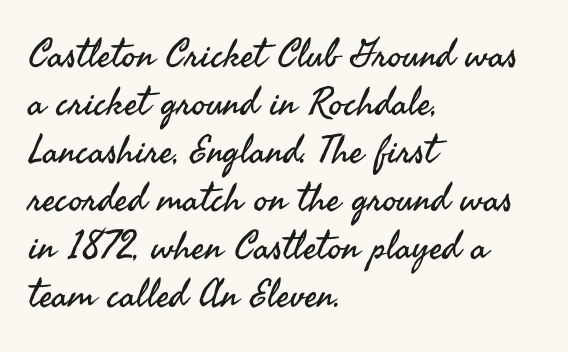
{"serif": "no", "bold": "no", "weight": "regular", "width": "normal", "stroke_contrast": "medium", "x_height": "small", "monospaced": "no", "underline": "no", "align": "left", "line_spacing_ratio": 1.23, "letter_spacing": "normal", "letter_spacing_em": 0.0, "glyph_px": 39}
